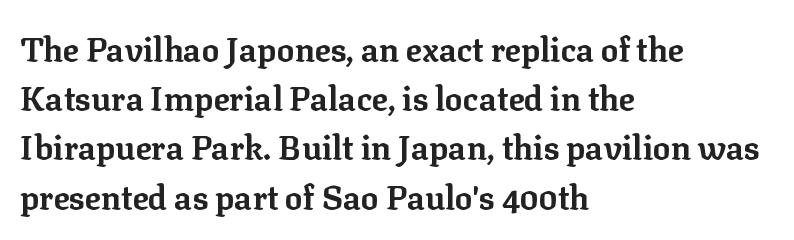
The image shows 33 px bold serif type, upright; set left-aligned, normal line spacing (1.49x), normal letter spacing, not underlined; low stroke contrast and a medium x-height.
